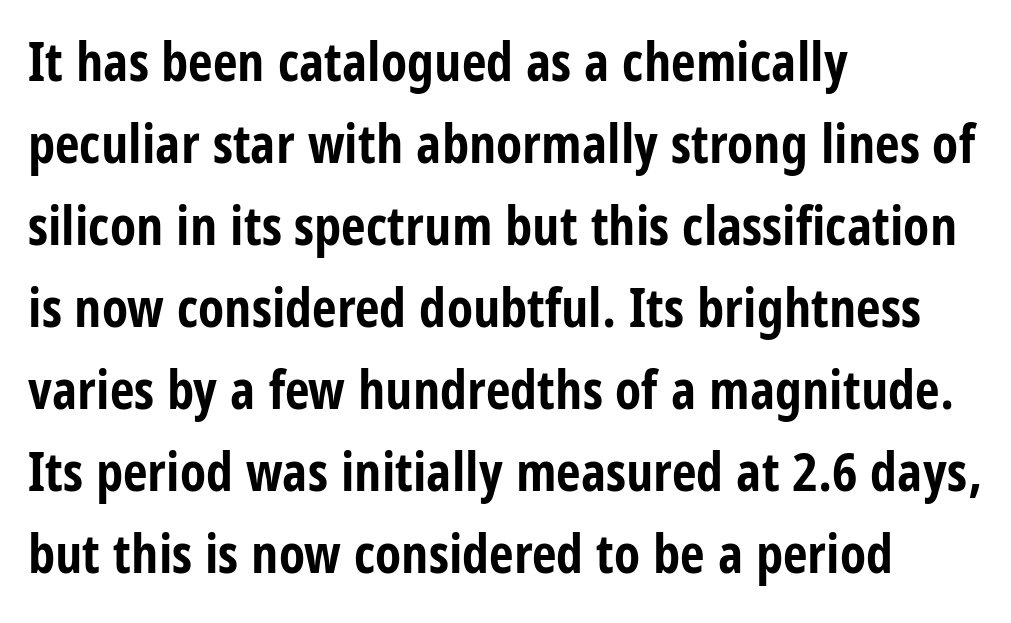
Q: Is the text bold? A: Yes.
Q: Is the text italic (slanted)? A: No, it is upright.
Q: Is the typeface a serif or a sans-serif typeface? A: Sans-serif.
Q: Is the text underlined? A: No.
Q: How is the paragraph aligned? A: Left-aligned.
Q: Is the spacing between letters normal or unusually wide? A: Normal.
Q: Is the spacing between lines tight, normal or loose? A: Normal.
Q: Width (condensed, normal, or wide)? A: Condensed.
Q: Stroke contrast? A: Low.
Q: x-height? A: Large.
Q: Monospaced? A: No.
